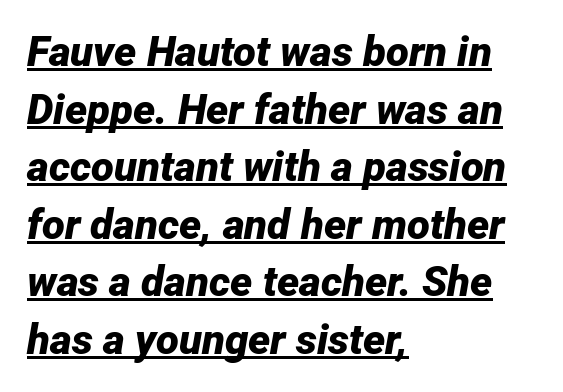
The image shows 42 px bold type, italic (leaning right); set left-aligned, normal line spacing (1.37x), normal letter spacing, underlined; low stroke contrast and a medium x-height.
